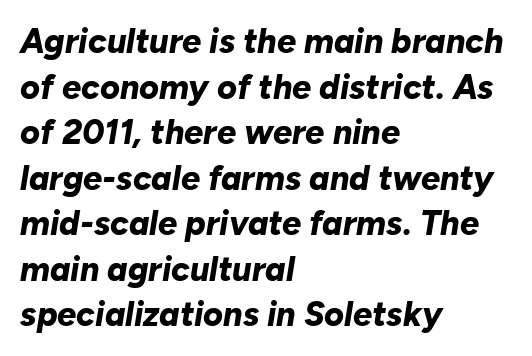
Q: Is the text bold? A: Yes.
Q: Is the text italic (slanted)? A: Yes, it leans right by about 10 degrees.
Q: Is the text underlined? A: No.
Q: How is the paragraph aligned? A: Left-aligned.
Q: Is the spacing between letters normal or unusually wide? A: Normal.
Q: Is the spacing between lines tight, normal or loose? A: Normal.
Q: Width (condensed, normal, or wide)? A: Normal.
Q: Stroke contrast? A: Low.
Q: x-height? A: Medium.
Q: Monospaced? A: No.
